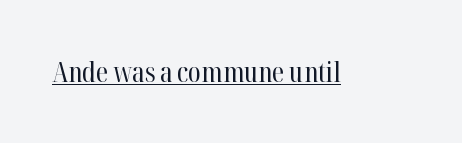
The image shows 28 px regular-weight, condensed serif type, upright; set normal letter spacing, underlined; high stroke contrast and a medium x-height.
